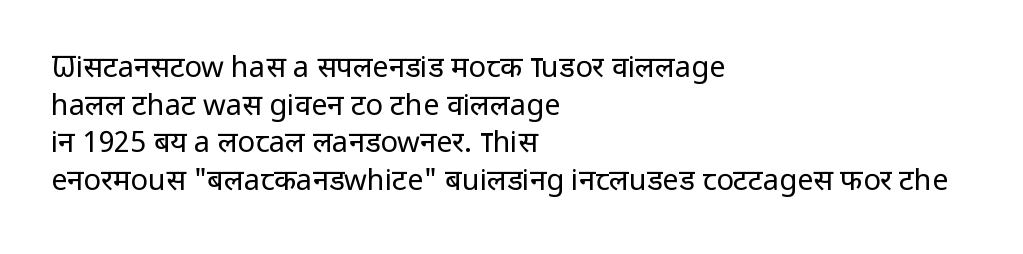
Q: Is the text bold? A: No.
Q: Is the text italic (slanted)? A: No, it is upright.
Q: Is the typeface a serif or a sans-serif typeface? A: Sans-serif.
Q: Is the text underlined? A: No.
Q: How is the paragraph aligned? A: Left-aligned.
Q: Is the spacing between letters normal or unusually wide? A: Normal.
Q: Is the spacing between lines tight, normal or loose? A: Normal.
Q: Width (condensed, normal, or wide)? A: Normal.
Q: Stroke contrast? A: Low.
Q: x-height? A: Medium.
Q: Monospaced? A: No.
